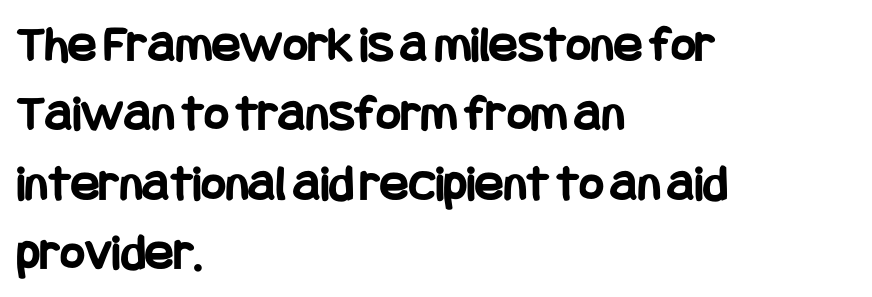
Q: Is the text bold? A: Yes.
Q: Is the text italic (slanted)? A: No, it is upright.
Q: Is the typeface a serif or a sans-serif typeface? A: Sans-serif.
Q: Is the text underlined? A: No.
Q: How is the paragraph aligned? A: Left-aligned.
Q: Is the spacing between letters normal or unusually wide? A: Normal.
Q: Is the spacing between lines tight, normal or loose? A: Normal.
Q: Width (condensed, normal, or wide)? A: Condensed.
Q: Stroke contrast? A: Low.
Q: x-height? A: Large.
